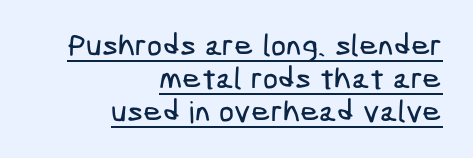
{"serif": "no", "width": "condensed", "stroke_contrast": "low", "x_height": "medium", "underline": "yes", "align": "right", "line_spacing": "tight", "line_spacing_ratio": 1.1, "letter_spacing": "normal", "letter_spacing_em": 0.0, "glyph_px": 30}
